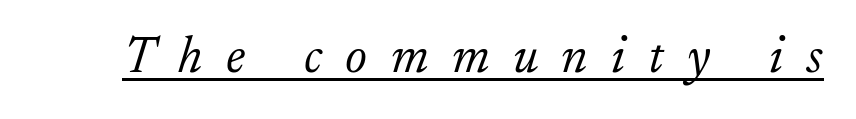
No extra ink here — the face is not bold. Is this a fixed-width face? No — the glyphs have proportional, varying widths. Substantial extra tracking has been applied to these lines. The face used here is seriffed, in the tradition of book romans.
